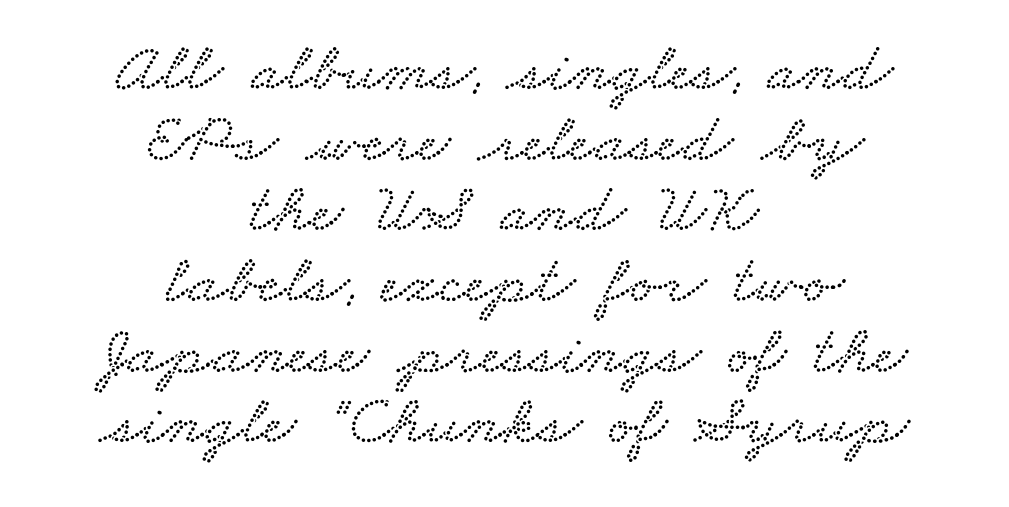
Q: Is the text underlined? A: No.
Q: How is the paragraph aligned? A: Centered.
Q: Is the spacing between letters normal or unusually wide? A: Normal.
Q: Is the spacing between lines tight, normal or loose? A: Tight.
Q: Width (condensed, normal, or wide)? A: Wide.
Q: Stroke contrast? A: Low.
Q: x-height? A: Small.
Q: Monospaced? A: No.
